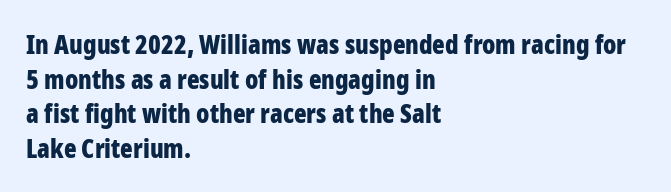
The image shows 26 px bold type, upright; set left-aligned, normal line spacing (1.33x), normal letter spacing, not underlined.
